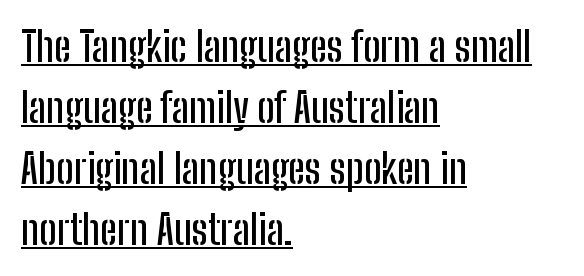
The image shows 41 px condensed sans-serif type, upright; set left-aligned, normal line spacing (1.49x), normal letter spacing, underlined; low stroke contrast and a medium x-height.
